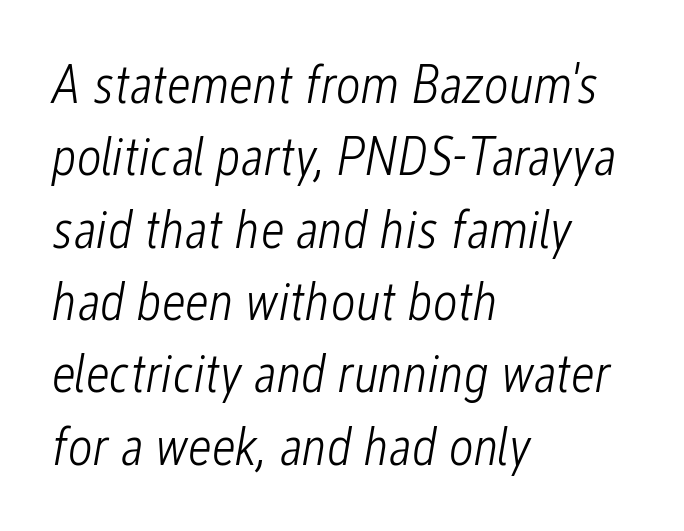
Q: Is the text bold? A: No.
Q: Is the text italic (slanted)? A: Yes, it leans right by about 12 degrees.
Q: Is the text underlined? A: No.
Q: How is the paragraph aligned? A: Left-aligned.
Q: Is the spacing between letters normal or unusually wide? A: Normal.
Q: Is the spacing between lines tight, normal or loose? A: Normal.
Q: Width (condensed, normal, or wide)? A: Condensed.
Q: Stroke contrast? A: Low.
Q: x-height? A: Medium.
Q: Monospaced? A: No.
